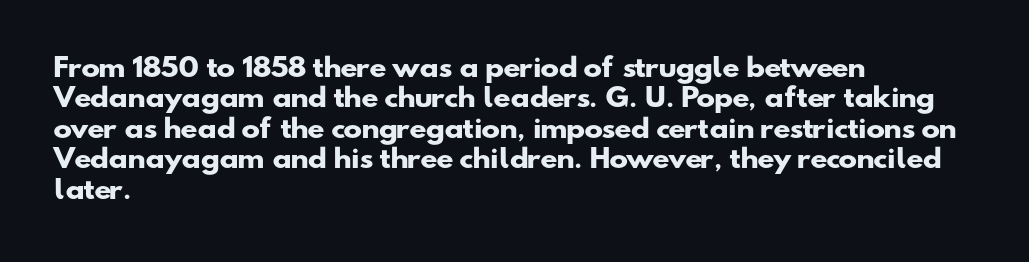
{"bold": "yes", "underline": "no", "align": "left", "line_spacing_ratio": 1.22, "letter_spacing": "normal", "letter_spacing_em": 0.0, "glyph_px": 25}
